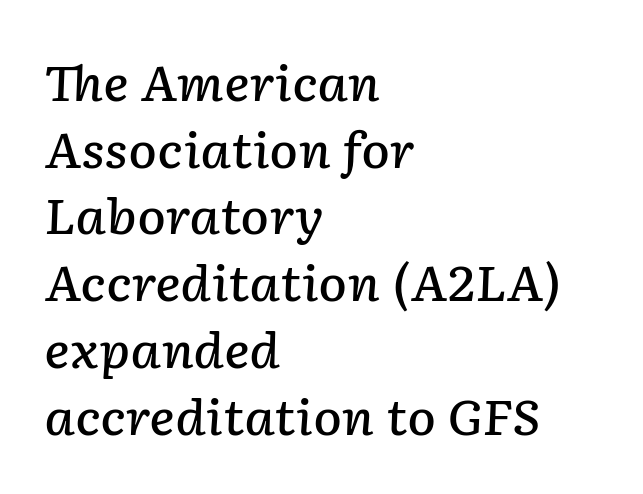
The image shows 48 px semibold type, italic (leaning right); set left-aligned, normal line spacing (1.39x), normal letter spacing, not underlined; low stroke contrast and a medium x-height.
